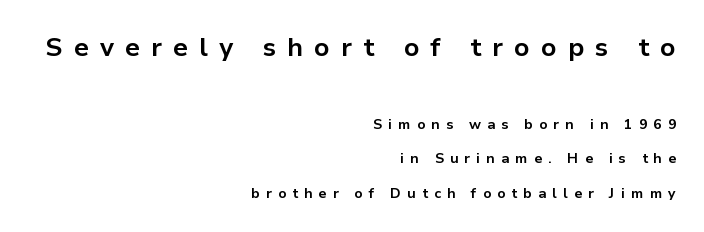
You could only call the tracking loose — the letters float apart. Loosely led — the rows are spread out. Each row of text sits above clean, open space. Heft: maximum for text — a bold.
